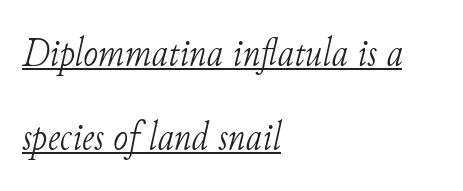
{"serif": "yes", "italic": "yes", "lean": "right", "slant_degrees": 11, "bold": "no", "weight": "light", "width": "normal", "stroke_contrast": "low", "x_height": "small", "monospaced": "no", "underline": "yes", "align": "left", "line_spacing": "loose", "line_spacing_ratio": 2.11, "letter_spacing": "normal", "letter_spacing_em": 0.0, "glyph_px": 40}
